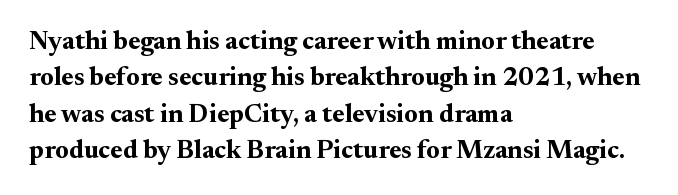
{"italic": "no", "bold": "yes", "underline": "no", "align": "left", "line_spacing": "normal", "line_spacing_ratio": 1.4, "letter_spacing": "normal", "letter_spacing_em": 0.0, "glyph_px": 26}
